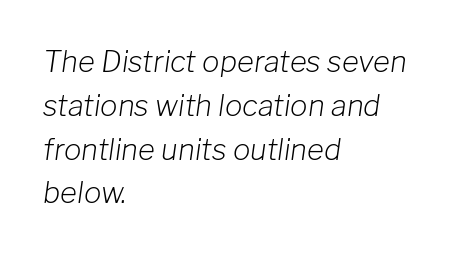
{"italic": "yes", "lean": "right", "slant_degrees": 8, "bold": "no", "weight": "light", "width": "normal", "stroke_contrast": "low", "x_height": "medium", "monospaced": "no", "underline": "no", "align": "left", "line_spacing": "normal", "line_spacing_ratio": 1.51, "letter_spacing": "normal", "letter_spacing_em": 0.0, "glyph_px": 29}
